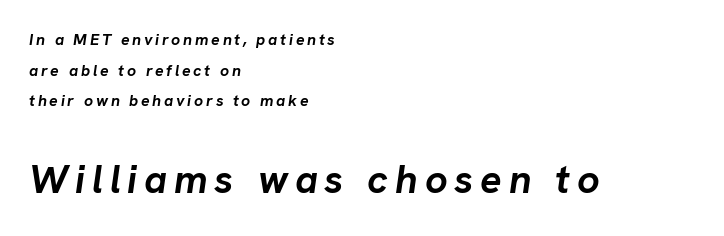
Q: Is the text bold? A: Yes.
Q: Is the text italic (slanted)? A: Yes, it leans right by about 8 degrees.
Q: Is the text underlined? A: No.
Q: How is the paragraph aligned? A: Left-aligned.
Q: Is the spacing between lines tight, normal or loose? A: Loose.
Q: Which block of text is set in a larger size, the first (top) or the second (bottom)? A: The second (bottom) one.
Q: Width (condensed, normal, or wide)? A: Normal.
Q: Stroke contrast? A: Low.
Q: x-height? A: Medium.
Q: Monospaced? A: No.
